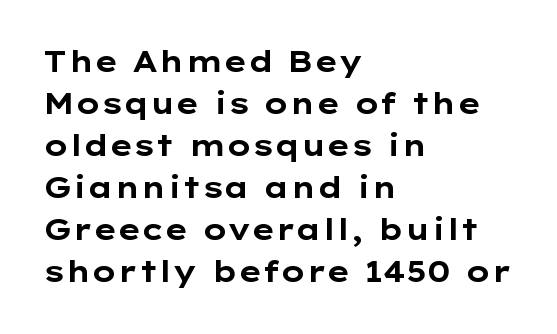
The image shows 29 px bold, wide sans-serif type, upright; set left-aligned, normal line spacing (1.45x), normal letter spacing, not underlined; low stroke contrast and a medium x-height.
